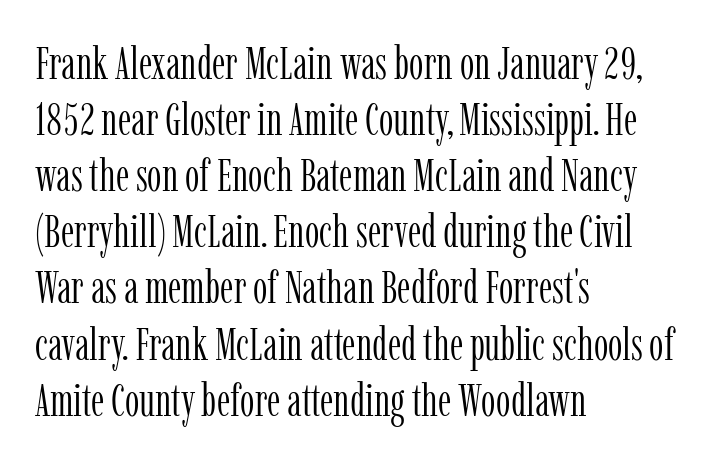
The image shows 46 px light, condensed serif type, upright; set left-aligned, line spacing 1.22x, normal letter spacing, not underlined; low stroke contrast and a medium x-height.
